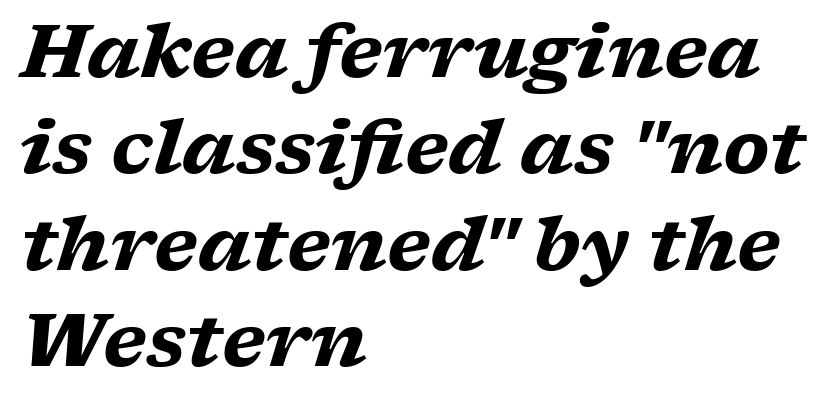
The image shows 73 px heavy, wide serif type, italic (leaning right); set left-aligned, normal line spacing (1.32x), normal letter spacing, not underlined; low stroke contrast and a medium x-height.
